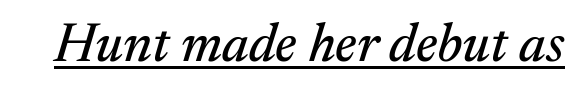
The image shows 54 px serif type, italic (leaning right); set normal letter spacing, underlined; medium stroke contrast and a medium x-height.
